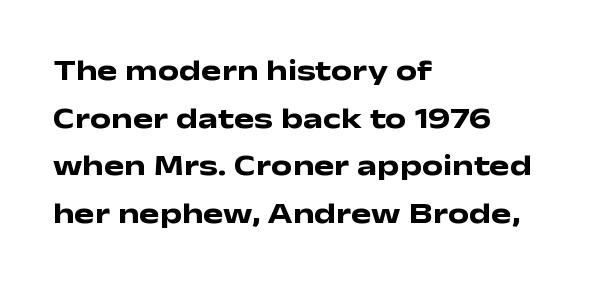
Q: Is the text bold? A: Yes.
Q: Is the text italic (slanted)? A: No, it is upright.
Q: Is the typeface a serif or a sans-serif typeface? A: Sans-serif.
Q: Is the text underlined? A: No.
Q: How is the paragraph aligned? A: Left-aligned.
Q: Is the spacing between letters normal or unusually wide? A: Normal.
Q: Is the spacing between lines tight, normal or loose? A: Normal.
Q: Width (condensed, normal, or wide)? A: Wide.
Q: Stroke contrast? A: Low.
Q: x-height? A: Medium.
Q: Monospaced? A: No.
